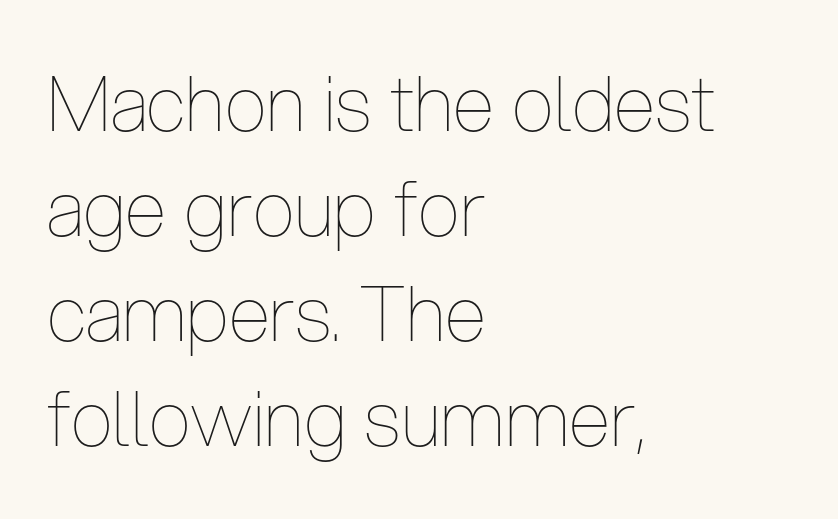
Inter-character spacing is left at the font's built-in metrics. This rendering uses left alignment, leaving the right contour irregular. Do the characters align in a grid? No, the font is proportional. Quick note: underline off. Stroke thickness stays within the range of a standard reading face or lighter.
